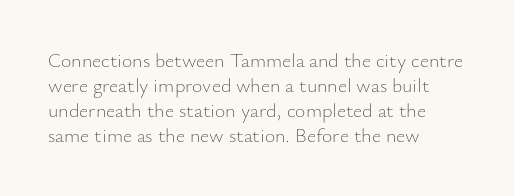
Underline: absent. These glyphs show unthickened strokes, regular width or finer. The leading is moderate, giving the passage an even texture. Upright lettering throughout.
